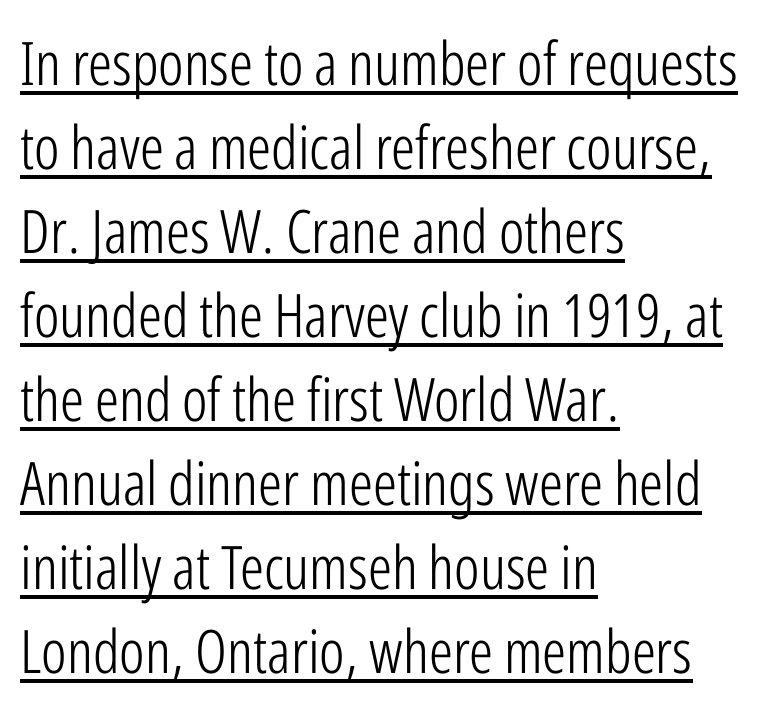
The image shows 60 px light, condensed sans-serif type, upright; set left-aligned, normal line spacing (1.4x), normal letter spacing, underlined; low stroke contrast and a medium x-height.
